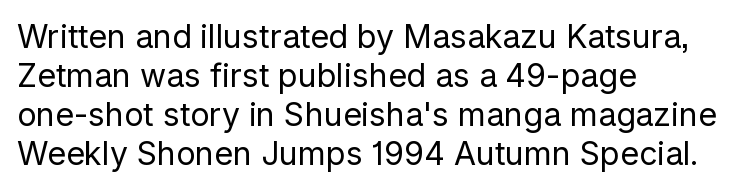
{"serif": "no", "italic": "no", "bold": "no", "weight": "regular", "width": "normal", "stroke_contrast": "low", "x_height": "medium", "monospaced": "no", "underline": "no", "align": "left", "line_spacing_ratio": 1.22, "letter_spacing": "normal", "letter_spacing_em": 0.0, "glyph_px": 32}
